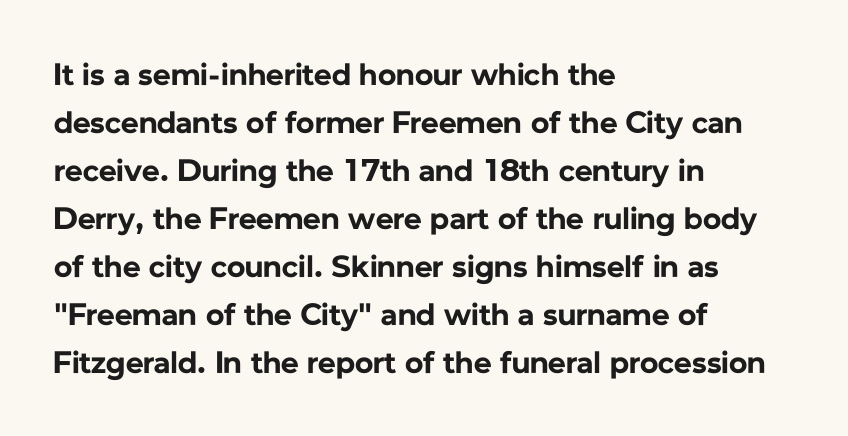
{"serif": "no", "italic": "no", "bold": "yes", "weight": "bold", "width": "normal", "stroke_contrast": "low", "x_height": "medium", "monospaced": "no", "underline": "no", "align": "left", "line_spacing": "normal", "line_spacing_ratio": 1.55, "letter_spacing": "normal", "letter_spacing_em": 0.0, "glyph_px": 31}
